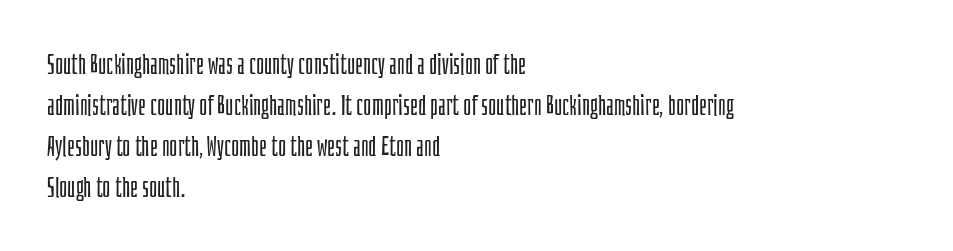
{"serif": "no", "italic": "no", "bold": "no", "weight": "light", "width": "condensed", "stroke_contrast": "low", "x_height": "large", "monospaced": "no", "underline": "no", "align": "left", "line_spacing": "normal", "line_spacing_ratio": 1.46, "letter_spacing": "normal", "letter_spacing_em": 0.0, "glyph_px": 28}
